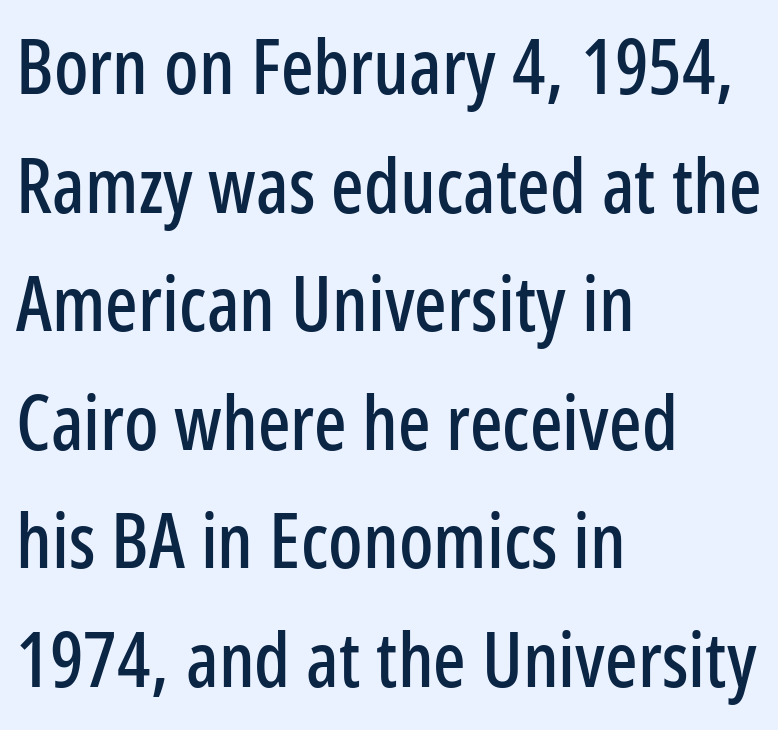
{"serif": "no", "italic": "no", "width": "condensed", "stroke_contrast": "low", "x_height": "medium", "monospaced": "no", "underline": "no", "align": "left", "line_spacing": "normal", "line_spacing_ratio": 1.56, "letter_spacing": "normal", "letter_spacing_em": 0.0, "glyph_px": 76}
